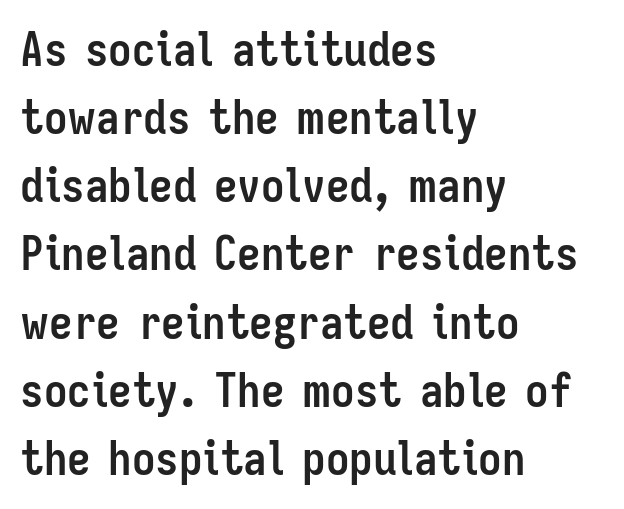
Q: Is the text bold? A: Yes.
Q: Is the text italic (slanted)? A: No, it is upright.
Q: Is the typeface a serif or a sans-serif typeface? A: Sans-serif.
Q: Is the text underlined? A: No.
Q: How is the paragraph aligned? A: Left-aligned.
Q: Is the spacing between letters normal or unusually wide? A: Normal.
Q: Is the spacing between lines tight, normal or loose? A: Normal.
Q: Width (condensed, normal, or wide)? A: Condensed.
Q: Stroke contrast? A: Low.
Q: x-height? A: Medium.
Q: Monospaced? A: No.
